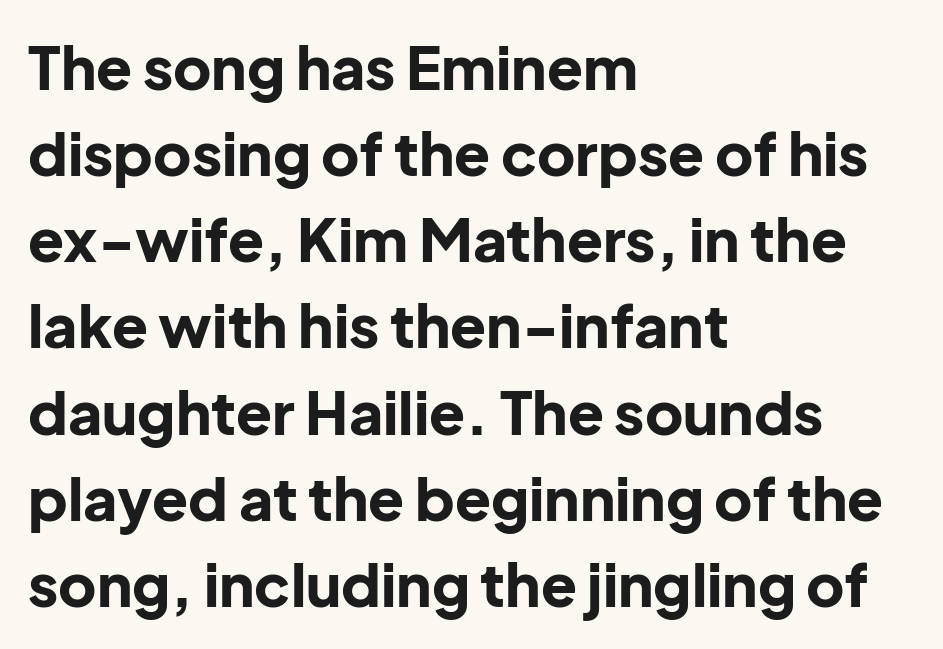
{"serif": "no", "italic": "no", "bold": "yes", "weight": "bold", "width": "normal", "stroke_contrast": "low", "x_height": "medium", "monospaced": "no", "underline": "no", "align": "left", "line_spacing": "normal", "line_spacing_ratio": 1.46, "letter_spacing": "normal", "letter_spacing_em": 0.0, "glyph_px": 59}
